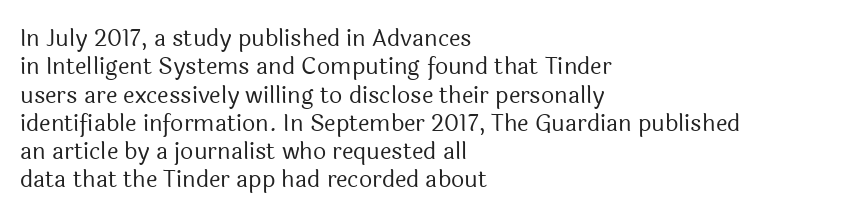
{"italic": "no", "bold": "no", "underline": "no", "align": "left", "line_spacing_ratio": 1.23, "letter_spacing": "normal", "letter_spacing_em": 0.0, "glyph_px": 23}
